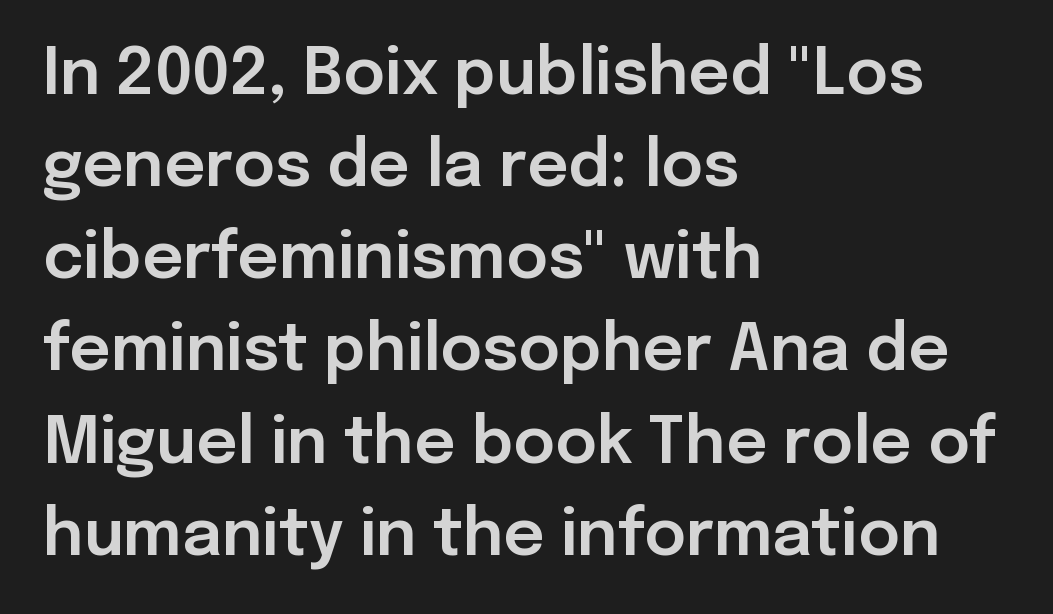
The image shows 64 px sans-serif type, upright; set left-aligned, normal line spacing (1.44x), normal letter spacing, not underlined; low stroke contrast and a medium x-height.
